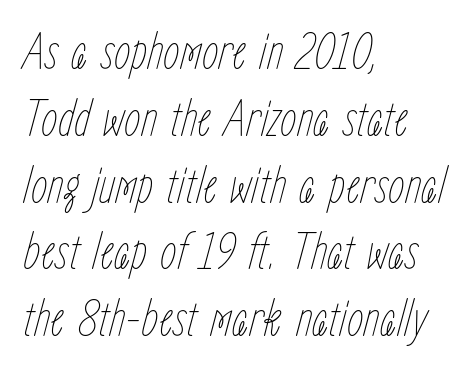
Q: Is the text bold? A: No.
Q: Is the text italic (slanted)? A: Yes, it leans right by about 15 degrees.
Q: Is the text underlined? A: No.
Q: How is the paragraph aligned? A: Left-aligned.
Q: Is the spacing between letters normal or unusually wide? A: Normal.
Q: Is the spacing between lines tight, normal or loose? A: Normal.
Q: Width (condensed, normal, or wide)? A: Condensed.
Q: Stroke contrast? A: Low.
Q: x-height? A: Medium.
Q: Monospaced? A: No.
